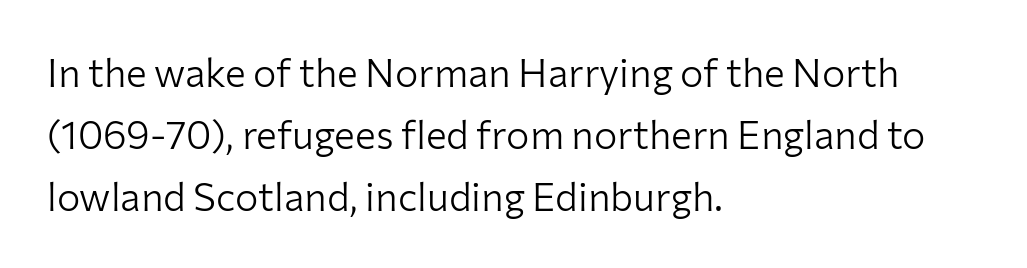
This block has exactly the height ordinary leading produces. This rendering employs a face without finishing strokes, i.e., a sans-serif. The gaps between neighbouring characters are ordinary and unremarkable. The strip under each line holds only bare page.
